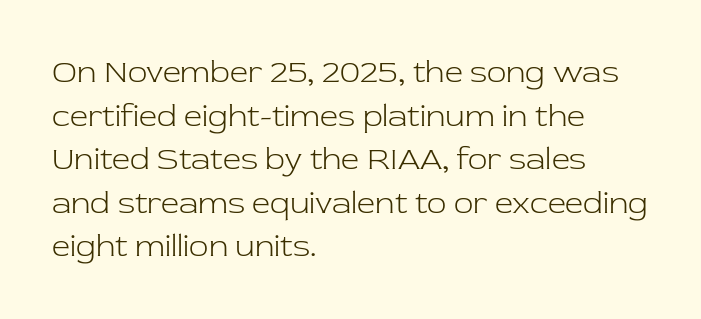
Q: Is the text bold? A: No.
Q: Is the text italic (slanted)? A: No, it is upright.
Q: Is the typeface a serif or a sans-serif typeface? A: Serif.
Q: Is the text underlined? A: No.
Q: How is the paragraph aligned? A: Left-aligned.
Q: Is the spacing between letters normal or unusually wide? A: Normal.
Q: Is the spacing between lines tight, normal or loose? A: Normal.
Q: Width (condensed, normal, or wide)? A: Normal.
Q: Stroke contrast? A: Low.
Q: x-height? A: Medium.
Q: Monospaced? A: No.
